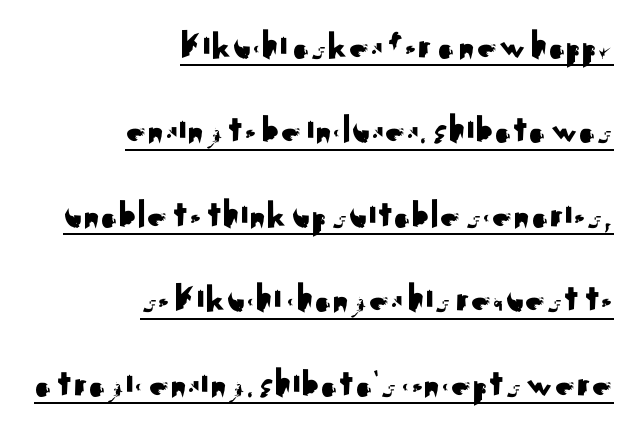
The image shows 40 px sans-serif type, upright; set right-aligned, loose line spacing (2.11x), normal letter spacing, underlined; medium stroke contrast and a small x-height.
